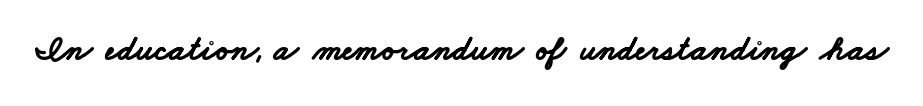
{"serif": "no", "bold": "yes", "weight": "bold", "width": "wide", "stroke_contrast": "low", "x_height": "small", "monospaced": "no", "underline": "no", "letter_spacing": "normal", "letter_spacing_em": 0.0, "glyph_px": 35}
